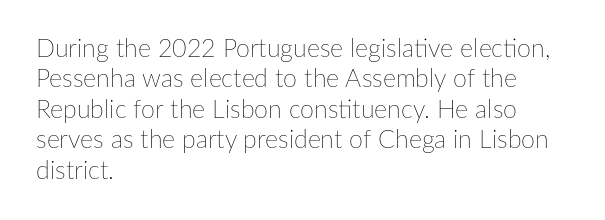
Nope, not italic — everything's standing straight. Only glyphs here, with clear space below each row. Leftover space on each line is placed entirely after the last word. The gaps between neighbouring characters are ordinary and unremarkable. A light-to-regular cut is what we see here.
